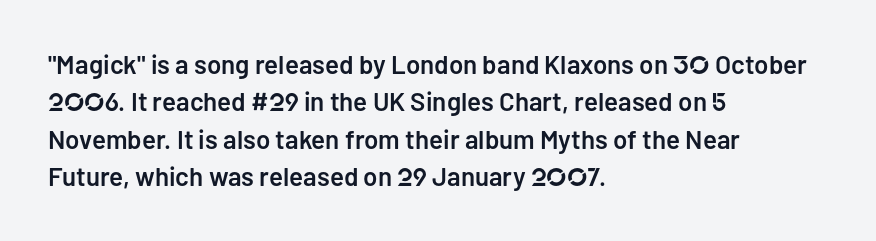
Q: Is the text bold? A: Semi-bold.
Q: Is the text italic (slanted)? A: No, it is upright.
Q: Is the text underlined? A: No.
Q: How is the paragraph aligned? A: Left-aligned.
Q: Is the spacing between letters normal or unusually wide? A: Normal.
Q: Is the spacing between lines tight, normal or loose? A: Normal.
